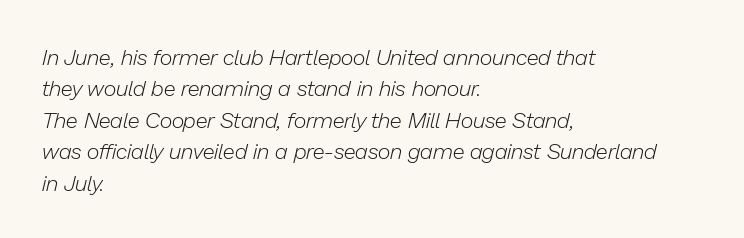
Q: Is the text bold? A: No.
Q: Is the text italic (slanted)? A: Yes, it leans right by about 13 degrees.
Q: Is the text underlined? A: No.
Q: How is the paragraph aligned? A: Left-aligned.
Q: Is the spacing between letters normal or unusually wide? A: Normal.
Q: Is the spacing between lines tight, normal or loose? A: Normal.
